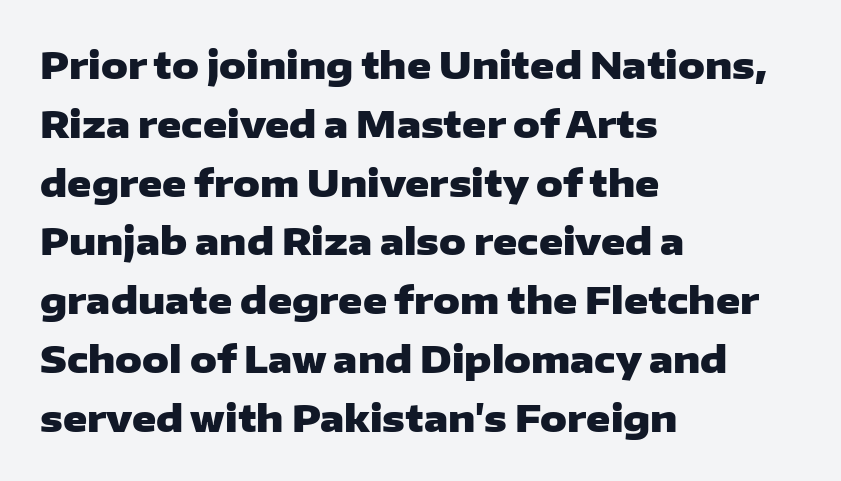
Unlike italic type, these characters show no tilt at all. The passage is arranged the way most books set body copy — flush left. Evenly set lines give the paragraph a standard silhouette. Does the type have serifs? No, each stem ends abruptly. Anything drawn beneath the words? Only blank space.
